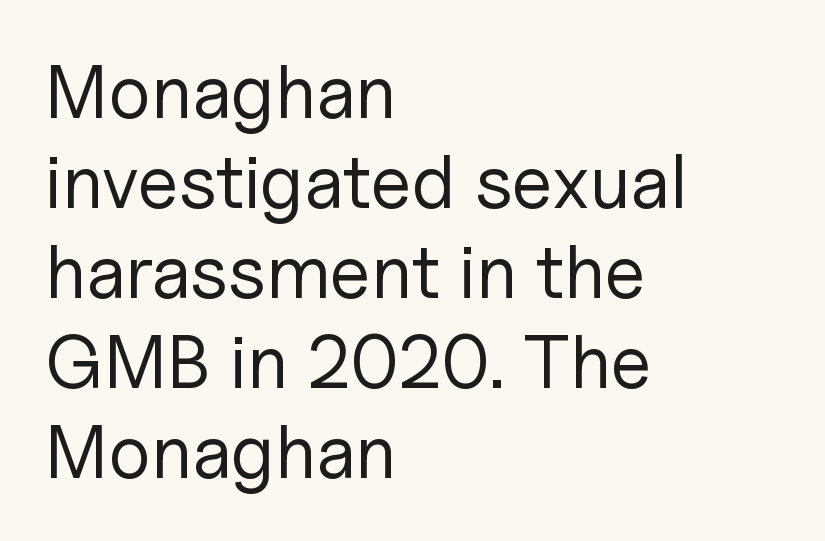
{"serif": "no", "italic": "no", "bold": "no", "weight": "regular", "width": "normal", "stroke_contrast": "low", "x_height": "medium", "monospaced": "no", "underline": "no", "align": "left", "line_spacing_ratio": 1.2, "letter_spacing": "normal", "letter_spacing_em": 0.0, "glyph_px": 75}
